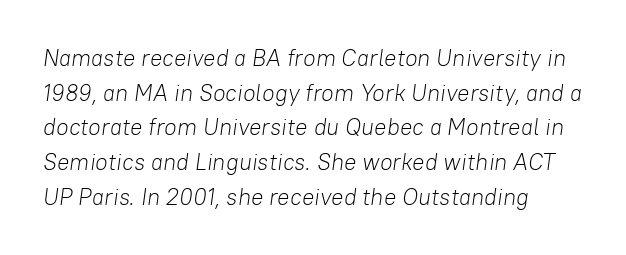
Q: Is the text bold? A: No.
Q: Is the text italic (slanted)? A: Yes, it leans right by about 8 degrees.
Q: Is the text underlined? A: No.
Q: Is the spacing between letters normal or unusually wide? A: Normal.
Q: Is the spacing between lines tight, normal or loose? A: Normal.
